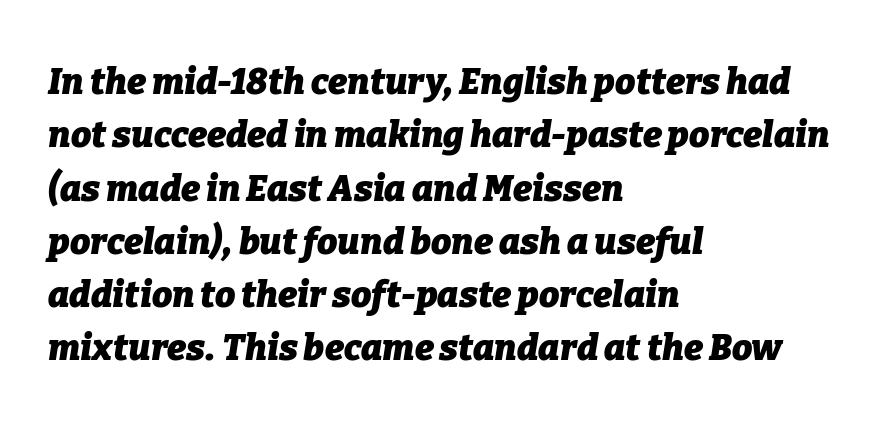
The image shows 36 px heavy type, italic (leaning right); set left-aligned, normal line spacing (1.48x), normal letter spacing, not underlined; low stroke contrast and a medium x-height.
